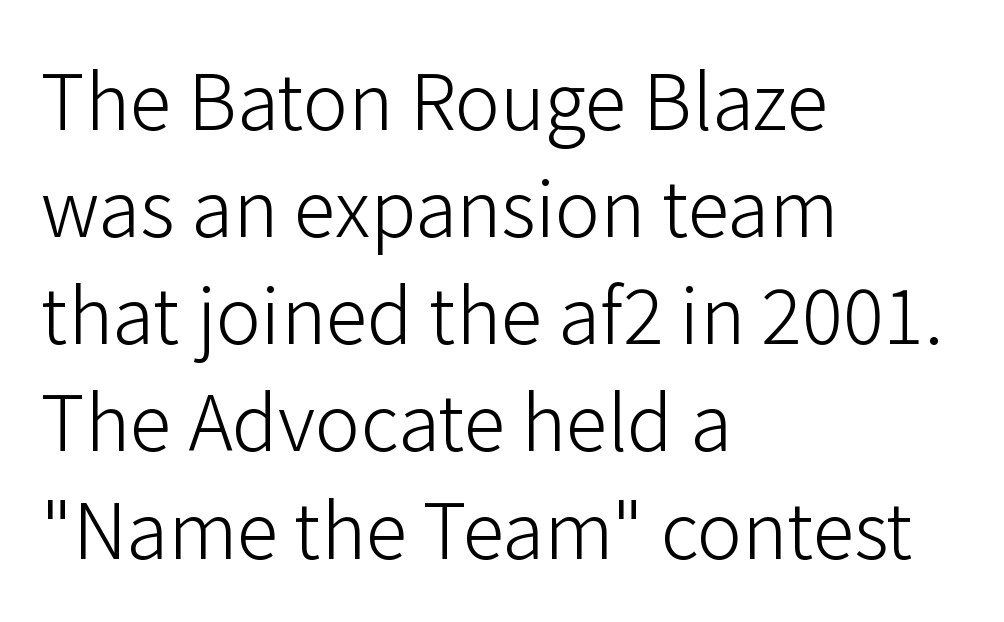
The image shows 76 px light sans-serif type, upright; set left-aligned, normal line spacing (1.41x), normal letter spacing, not underlined; low stroke contrast and a medium x-height.
